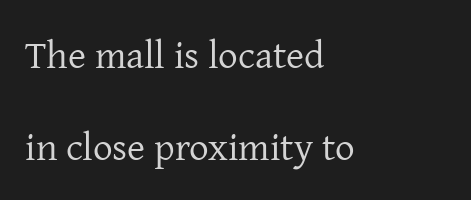
Layout note: lines flush left. Any mark beneath the type? The region is blank. Successive baselines arrive slowly, with a big drop between each. The axis of the letterforms is exactly vertical. This rendering leaves character spacing at its baseline value. Each letter keeps its own natural width here, so spacing adapts to shape.
